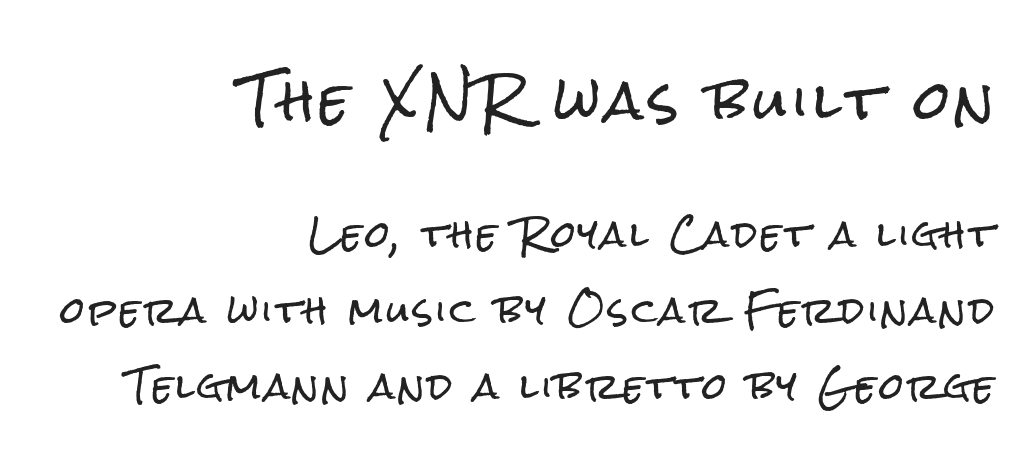
Decoration check: the copy has no underline. Teacher's note: observe the even right margin — that is flush-right alignment. The letters stand straight up with perfectly vertical stems. Each letter's strokes conclude bluntly, with no projecting serifs. Vertically, the passage feels expansive, rows floating well apart.
